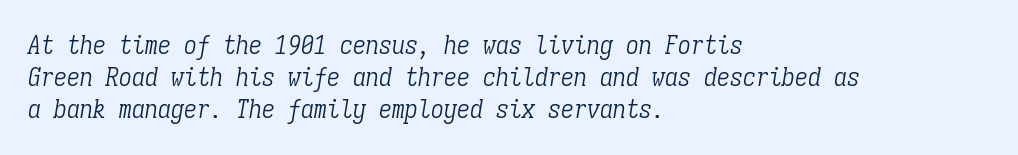
You can tell it's italic because the verticals aren't actually vertical. This is not heavy type; no bold has been used. Words appear dense and cohesive because spacing is normal. Layout note: lines flush left.
